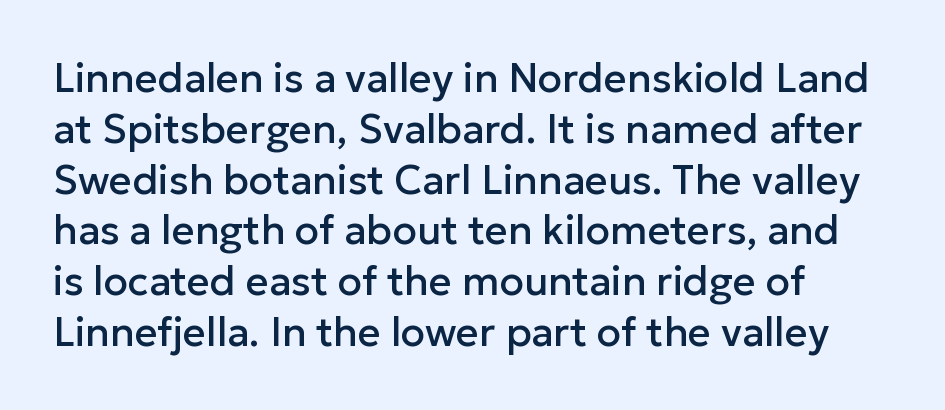
The text block is weighted toward the left margin, trailing off unevenly rightward. These lines were composed using upright roman letters. The line-height multiplier appears to be the usual default. How are the letters spaced? Ordinarily, with no added tracking.
